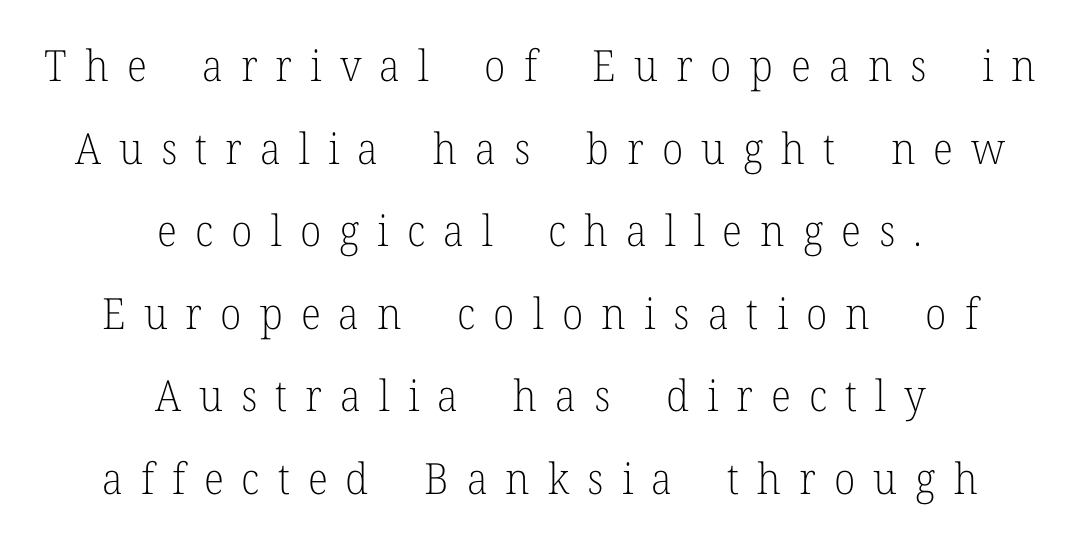
The image shows 43 px light serif type, upright; set centered, loose line spacing (1.92x), unusually wide letter spacing (+0.42 em), not underlined; low stroke contrast and a medium x-height.
